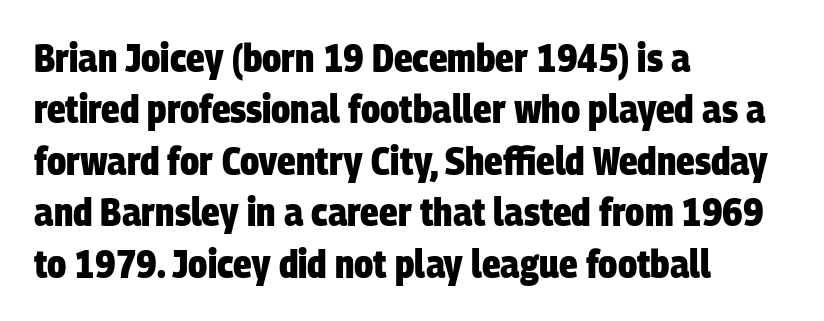
Left-aligned paragraph, ragged on the right. The gap between lines stays unmarked. How would I describe the line gaps? Plain and ordinary. The glyphs have the mass of a bold cut.
